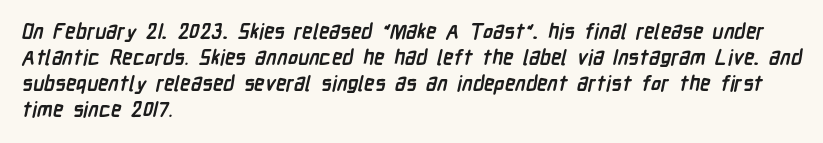
{"bold": "yes", "underline": "no", "align": "left", "line_spacing_ratio": 1.24, "letter_spacing": "normal", "letter_spacing_em": 0.0, "glyph_px": 21}
